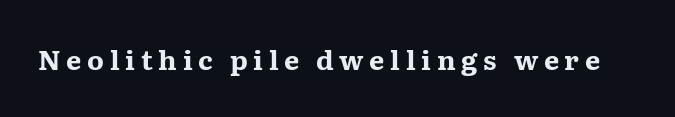
The image shows 27 px bold type, upright; set unusually wide letter spacing (+0.21 em), not underlined.
